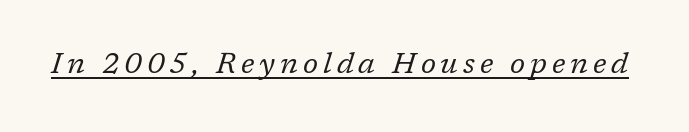
The image shows 29 px regular-weight serif type, italic (leaning right); set underlined; low stroke contrast and a medium x-height.
